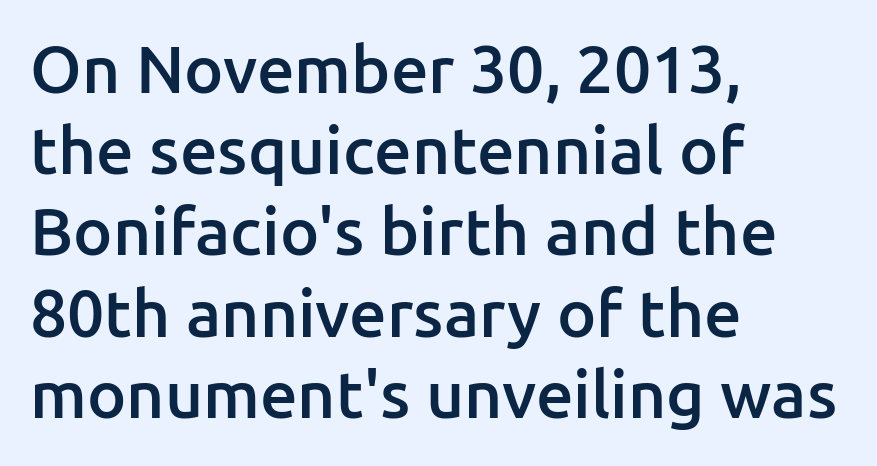
Q: Is the text bold? A: Semi-bold.
Q: Is the text italic (slanted)? A: No, it is upright.
Q: Is the typeface a serif or a sans-serif typeface? A: Sans-serif.
Q: Is the text underlined? A: No.
Q: How is the paragraph aligned? A: Left-aligned.
Q: Is the spacing between letters normal or unusually wide? A: Normal.
Q: Width (condensed, normal, or wide)? A: Normal.
Q: Stroke contrast? A: Low.
Q: x-height? A: Medium.
Q: Monospaced? A: No.
